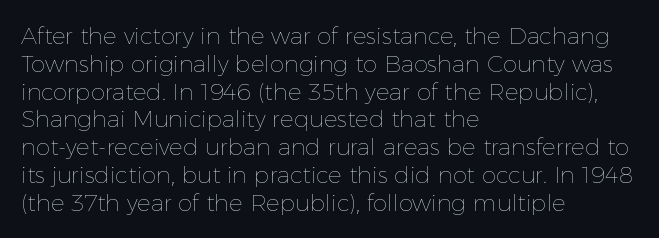
Q: Is the text bold? A: No.
Q: Is the text italic (slanted)? A: No, it is upright.
Q: Is the text underlined? A: No.
Q: How is the paragraph aligned? A: Left-aligned.
Q: Is the spacing between letters normal or unusually wide? A: Normal.
